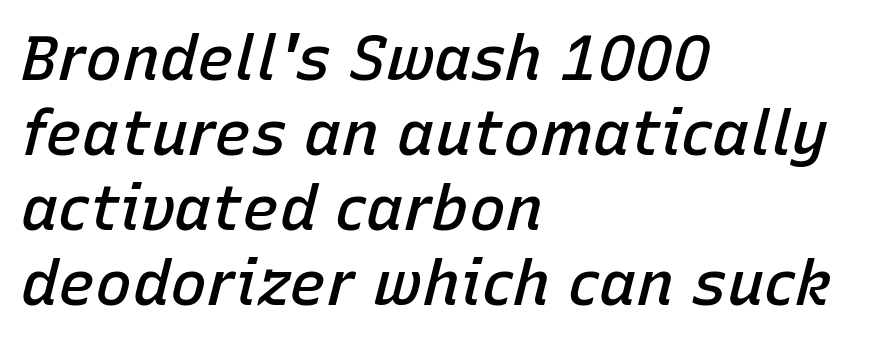
The image shows 62 px semibold type, italic (leaning right); set left-aligned, line spacing 1.21x, normal letter spacing, not underlined; low stroke contrast and a medium x-height.
